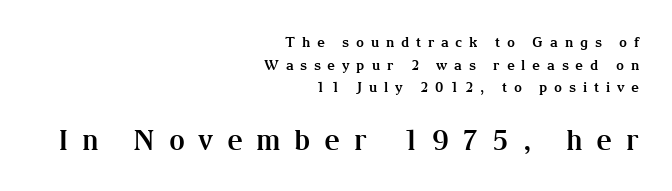
Q: Is the text bold? A: Yes.
Q: Is the text italic (slanted)? A: No, it is upright.
Q: Is the typeface a serif or a sans-serif typeface? A: Serif.
Q: Is the text underlined? A: No.
Q: How is the paragraph aligned? A: Right-aligned.
Q: Is the spacing between letters normal or unusually wide? A: Unusually wide.
Q: Is the spacing between lines tight, normal or loose? A: Normal.
Q: Which block of text is set in a larger size, the first (top) or the second (bottom)? A: The second (bottom) one.
Q: Width (condensed, normal, or wide)? A: Normal.
Q: Stroke contrast? A: Medium.
Q: x-height? A: Medium.
Q: Monospaced? A: No.
